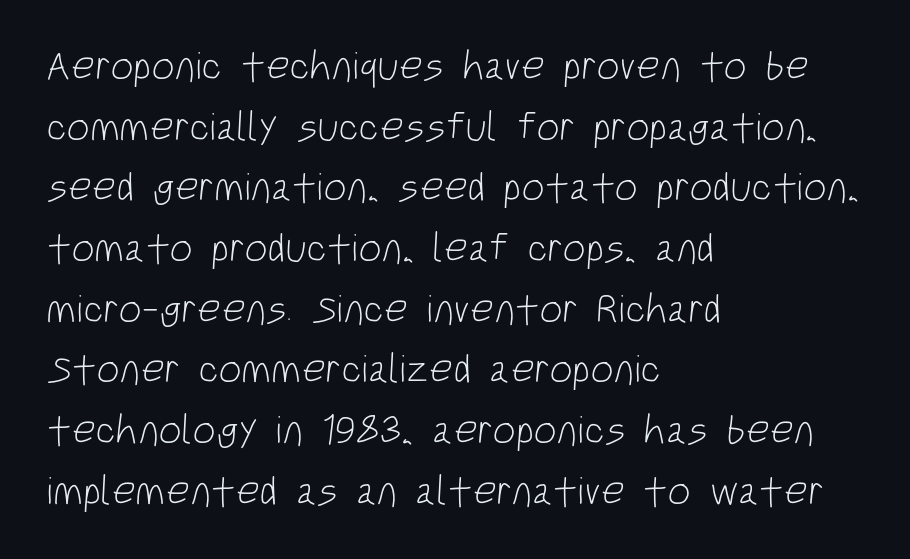
Just letters on the line, the space beneath them empty. Proportional: the letters do not fall into vertical columns. Spacing between characters is what you'd get straight out of the box. Layout note: lines flush left.
